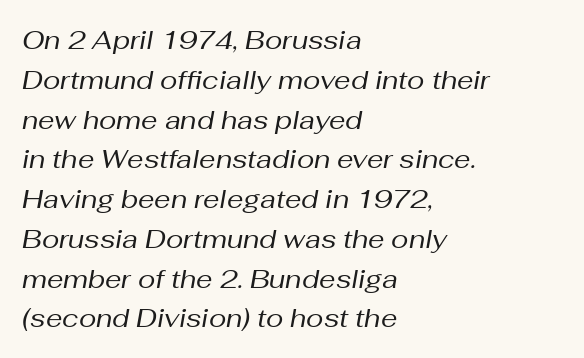
The image shows 26 px text type, italic (leaning right); set left-aligned, normal line spacing (1.53x), normal letter spacing, not underlined.
